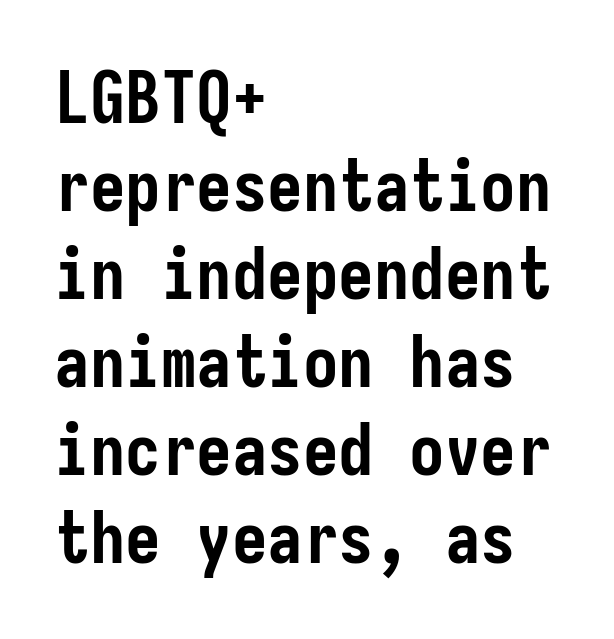
Q: Is the text bold? A: Yes.
Q: Is the text italic (slanted)? A: No, it is upright.
Q: Is the typeface a serif or a sans-serif typeface? A: Sans-serif.
Q: Is the text underlined? A: No.
Q: How is the paragraph aligned? A: Left-aligned.
Q: Is the spacing between letters normal or unusually wide? A: Normal.
Q: Width (condensed, normal, or wide)? A: Condensed.
Q: Stroke contrast? A: Low.
Q: x-height? A: Medium.
